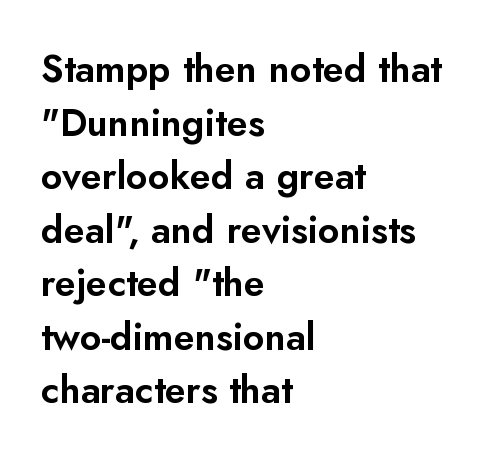
Q: Is the text italic (slanted)? A: No, it is upright.
Q: Is the typeface a serif or a sans-serif typeface? A: Sans-serif.
Q: Is the text underlined? A: No.
Q: How is the paragraph aligned? A: Left-aligned.
Q: Is the spacing between letters normal or unusually wide? A: Normal.
Q: Is the spacing between lines tight, normal or loose? A: Normal.
Q: Width (condensed, normal, or wide)? A: Normal.
Q: Stroke contrast? A: Low.
Q: x-height? A: Small.
Q: Monospaced? A: No.
